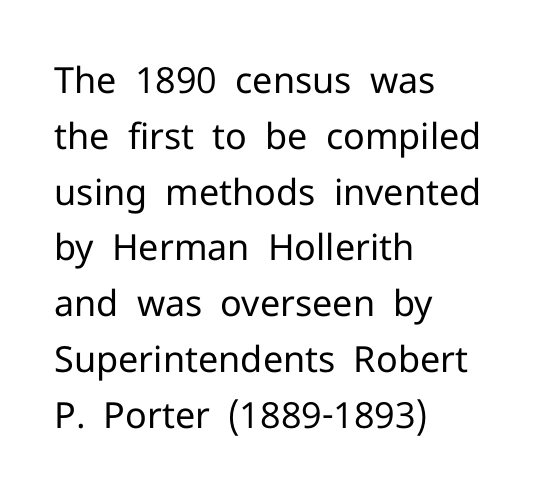
{"serif": "no", "italic": "no", "bold": "no", "weight": "regular", "width": "normal", "stroke_contrast": "low", "x_height": "medium", "monospaced": "no", "underline": "no", "align": "left", "line_spacing": "normal", "line_spacing_ratio": 1.55, "letter_spacing": "normal", "letter_spacing_em": 0.0, "glyph_px": 36}
